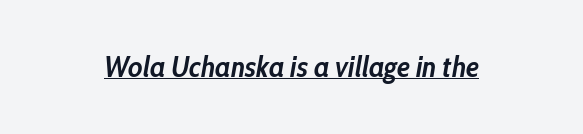
{"italic": "yes", "lean": "right", "slant_degrees": 10, "bold": "yes", "weight": "semibold", "width": "condensed", "stroke_contrast": "low", "x_height": "medium", "monospaced": "no", "underline": "yes", "letter_spacing": "normal", "letter_spacing_em": 0.0, "glyph_px": 29}
